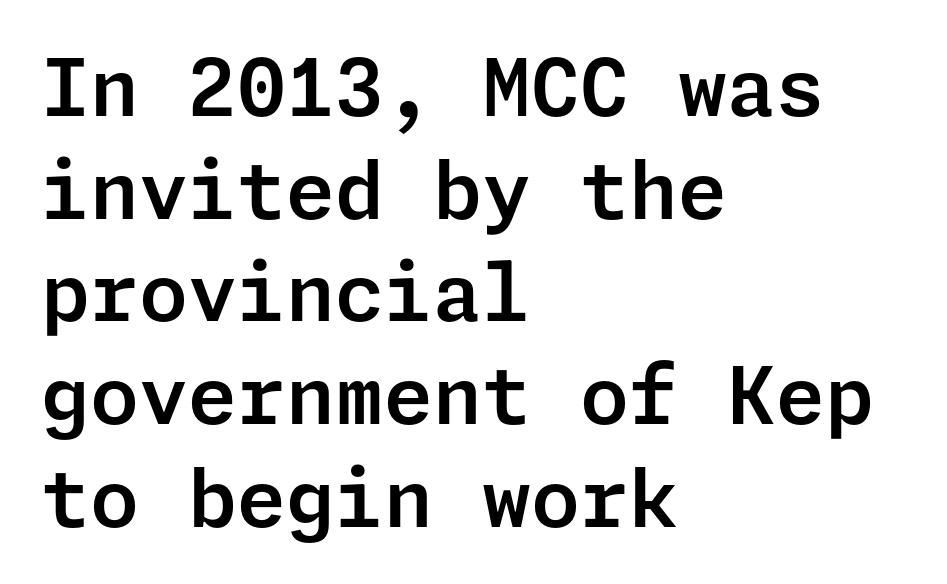
Q: Is the text italic (slanted)? A: No, it is upright.
Q: Is the typeface a serif or a sans-serif typeface? A: Sans-serif.
Q: Is the text underlined? A: No.
Q: How is the paragraph aligned? A: Left-aligned.
Q: Is the spacing between letters normal or unusually wide? A: Normal.
Q: Is the spacing between lines tight, normal or loose? A: Normal.
Q: Width (condensed, normal, or wide)? A: Normal.
Q: Stroke contrast? A: Low.
Q: x-height? A: Medium.
